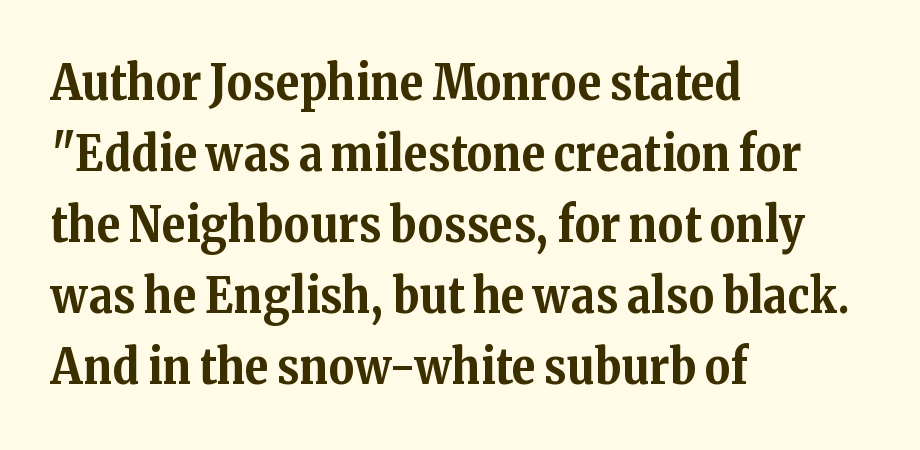
The image shows 49 px bold serif type, upright; set left-aligned, normal line spacing (1.45x), normal letter spacing, not underlined; medium stroke contrast and a medium x-height.
